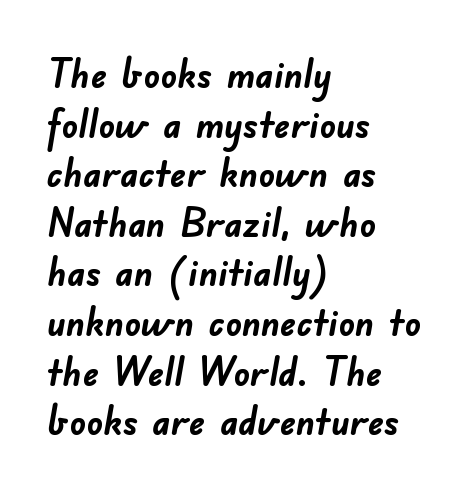
The image shows 40 px semibold sans-serif type; set left-aligned, line spacing 1.24x, normal letter spacing, not underlined; low stroke contrast and a small x-height.
